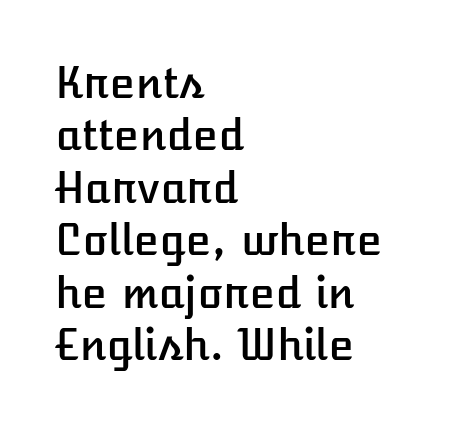
{"italic": "no", "width": "normal", "stroke_contrast": "low", "x_height": "medium", "monospaced": "no", "underline": "no", "align": "left", "line_spacing": "normal", "line_spacing_ratio": 1.25, "letter_spacing": "normal", "letter_spacing_em": 0.0, "glyph_px": 42}
